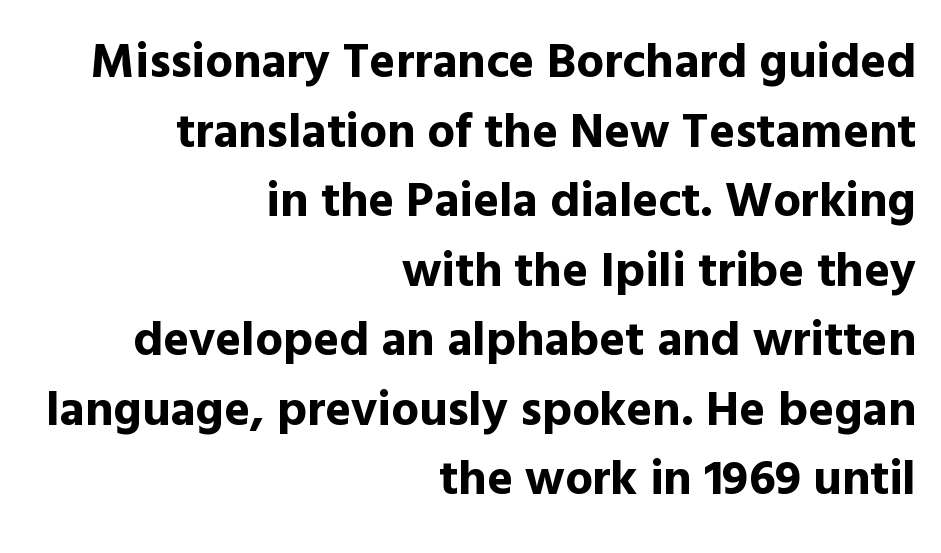
{"serif": "no", "italic": "no", "bold": "yes", "weight": "bold", "width": "normal", "x_height": "medium", "monospaced": "no", "underline": "no", "align": "right", "line_spacing": "normal", "line_spacing_ratio": 1.42, "letter_spacing": "normal", "letter_spacing_em": 0.0, "glyph_px": 49}
